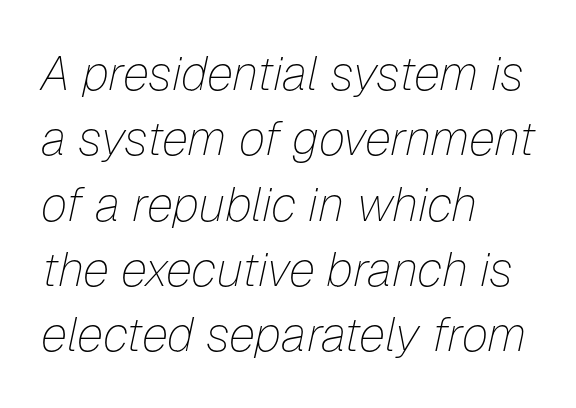
Lines of text with bare space underneath. Students, note that the glyphs here touch the page at normal intervals. Regular leading. The weight would be labelled regular, book, light, or lighter still. Would a proofreader flag this as italicized? Yes. The paragraph has a hard left edge and a soft right edge.
